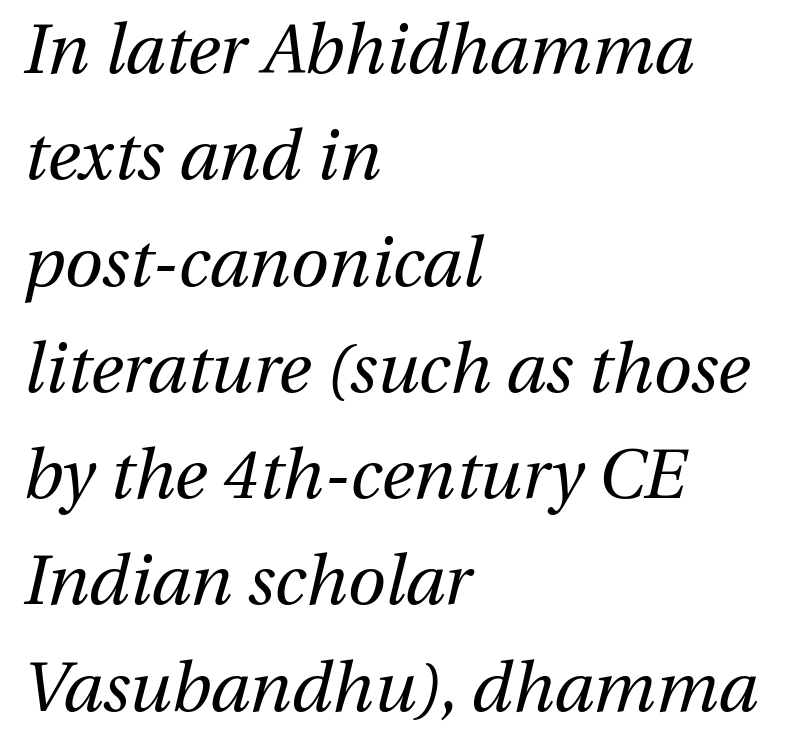
Q: Is the text bold? A: No.
Q: Is the text italic (slanted)? A: Yes, it leans right by about 13 degrees.
Q: Is the text underlined? A: No.
Q: How is the paragraph aligned? A: Left-aligned.
Q: Is the spacing between letters normal or unusually wide? A: Normal.
Q: Is the spacing between lines tight, normal or loose? A: Normal.
Q: Width (condensed, normal, or wide)? A: Normal.
Q: Stroke contrast? A: Medium.
Q: x-height? A: Medium.
Q: Monospaced? A: No.
